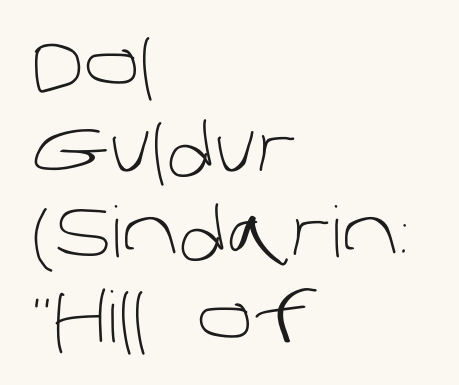
The image shows 70 px light sans-serif type; set left-aligned, line spacing 1.21x, normal letter spacing, not underlined; low stroke contrast and a large x-height.
